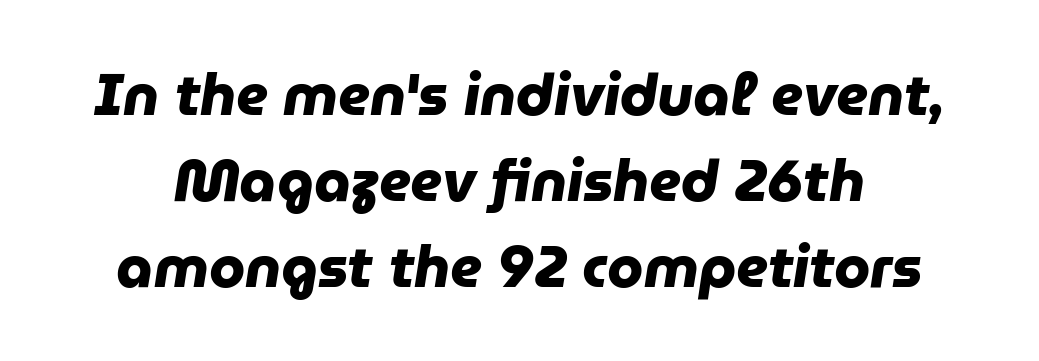
{"serif": "no", "bold": "yes", "weight": "heavy", "width": "normal", "stroke_contrast": "low", "x_height": "medium", "monospaced": "no", "underline": "no", "line_spacing": "normal", "line_spacing_ratio": 1.48, "letter_spacing": "normal", "letter_spacing_em": 0.0, "glyph_px": 58}
